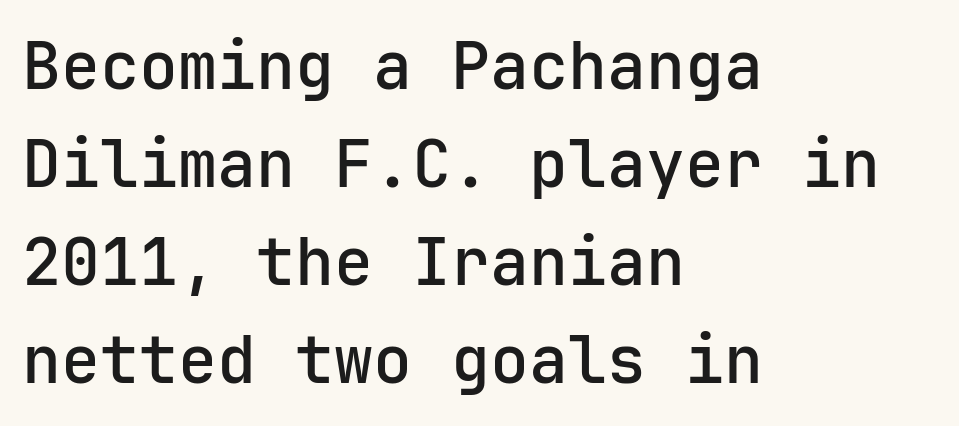
{"serif": "no", "italic": "no", "bold": "semi", "weight": "semibold", "width": "normal", "stroke_contrast": "low", "x_height": "medium", "underline": "no", "align": "left", "line_spacing": "normal", "line_spacing_ratio": 1.51, "letter_spacing": "normal", "letter_spacing_em": 0.0, "glyph_px": 65}
